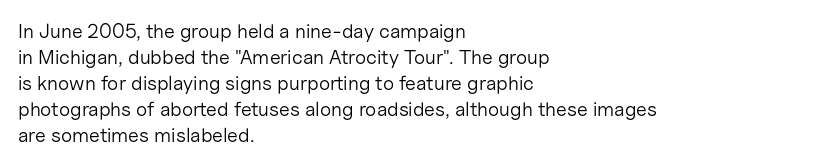
The image shows 20 px text type, upright; set left-aligned, normal line spacing (1.3x), normal letter spacing, not underlined.
